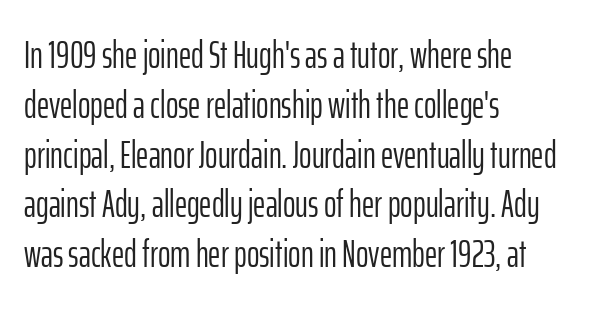
Q: Is the text bold? A: No.
Q: Is the text italic (slanted)? A: No, it is upright.
Q: Is the typeface a serif or a sans-serif typeface? A: Sans-serif.
Q: Is the text underlined? A: No.
Q: How is the paragraph aligned? A: Left-aligned.
Q: Is the spacing between letters normal or unusually wide? A: Normal.
Q: Is the spacing between lines tight, normal or loose? A: Normal.
Q: Width (condensed, normal, or wide)? A: Condensed.
Q: Stroke contrast? A: Low.
Q: x-height? A: Medium.
Q: Monospaced? A: No.
